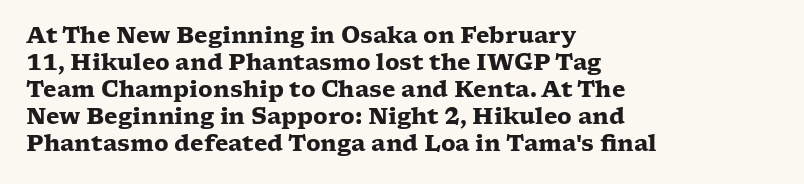
Q: Is the text bold? A: Yes.
Q: Is the text italic (slanted)? A: No, it is upright.
Q: Is the text underlined? A: No.
Q: How is the paragraph aligned? A: Left-aligned.
Q: Is the spacing between letters normal or unusually wide? A: Normal.
